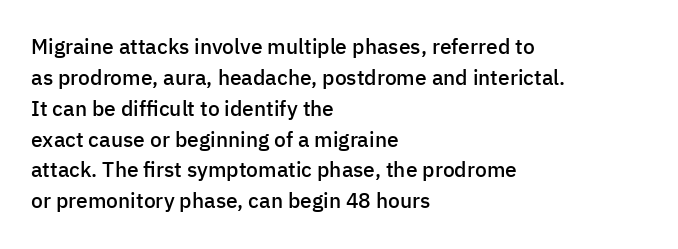
The image shows 21 px text type, upright; set left-aligned, normal line spacing (1.47x), normal letter spacing, not underlined.
